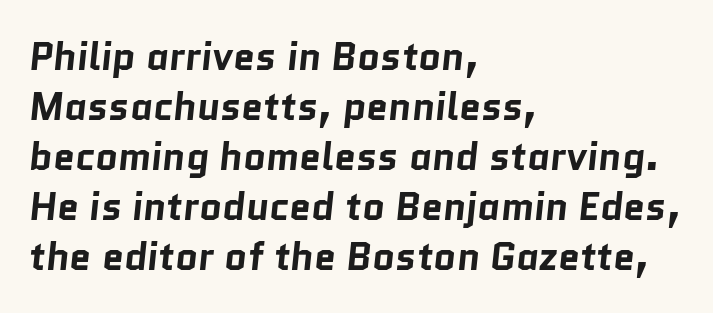
Q: Is the text bold? A: Yes.
Q: Is the typeface a serif or a sans-serif typeface? A: Sans-serif.
Q: Is the text underlined? A: No.
Q: How is the paragraph aligned? A: Left-aligned.
Q: Is the spacing between letters normal or unusually wide? A: Normal.
Q: Is the spacing between lines tight, normal or loose? A: Normal.
Q: Width (condensed, normal, or wide)? A: Normal.
Q: Stroke contrast? A: Low.
Q: x-height? A: Medium.
Q: Monospaced? A: No.
